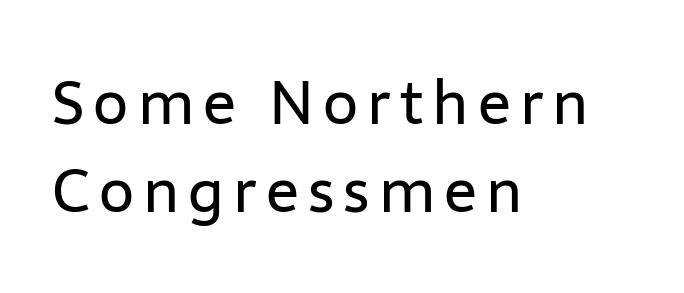
The image shows 61 px regular-weight sans-serif type, upright; set left-aligned, normal line spacing (1.44x), not underlined; low stroke contrast and a medium x-height.
